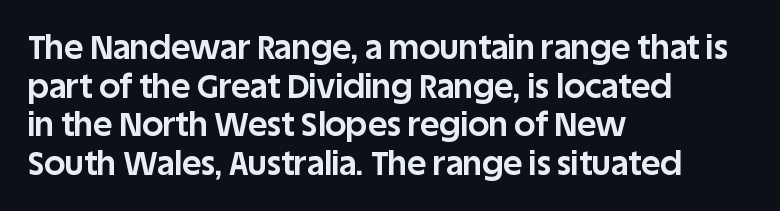
Q: Is the text bold? A: Yes.
Q: Is the text italic (slanted)? A: No, it is upright.
Q: Is the typeface a serif or a sans-serif typeface? A: Sans-serif.
Q: Is the text underlined? A: No.
Q: How is the paragraph aligned? A: Left-aligned.
Q: Is the spacing between letters normal or unusually wide? A: Normal.
Q: Width (condensed, normal, or wide)? A: Normal.
Q: Stroke contrast? A: Low.
Q: x-height? A: Large.
Q: Monospaced? A: No.
